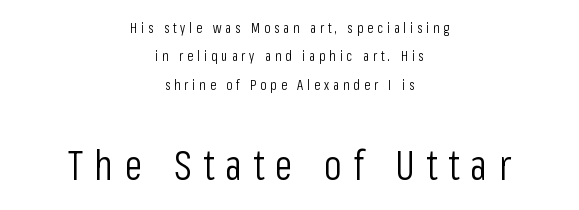
The glyphs in this specimen are sans serif. Beneath every word, the page is bare. This is the regular roman posture of the typeface. Is there much room between lines? Yes — plenty of vertical air separates them. Look at the tracking — it's clearly loosened, letters drifting apart. These lines are centered, leaving both edges ragged.
